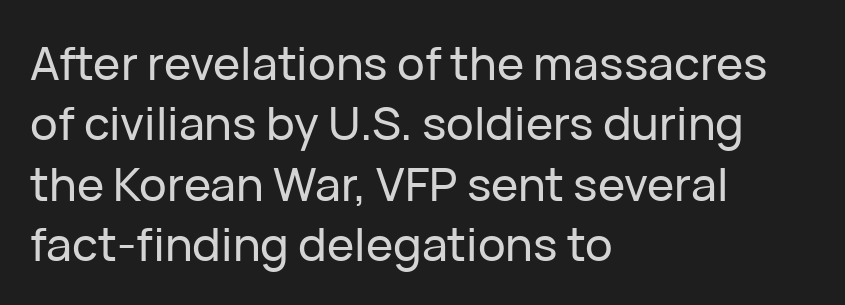
{"serif": "no", "italic": "no", "width": "normal", "stroke_contrast": "low", "x_height": "medium", "monospaced": "no", "underline": "no", "align": "left", "line_spacing": "normal", "line_spacing_ratio": 1.31, "letter_spacing": "normal", "letter_spacing_em": 0.0, "glyph_px": 46}
